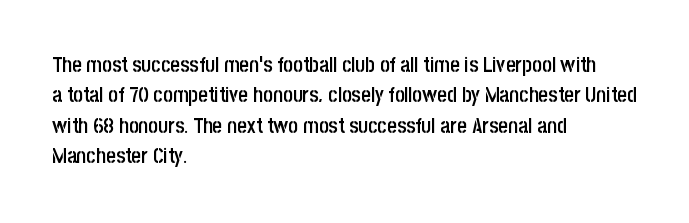
Q: Is the text bold? A: Semi-bold.
Q: Is the text italic (slanted)? A: No, it is upright.
Q: Is the text underlined? A: No.
Q: How is the paragraph aligned? A: Left-aligned.
Q: Is the spacing between letters normal or unusually wide? A: Normal.
Q: Is the spacing between lines tight, normal or loose? A: Normal.
